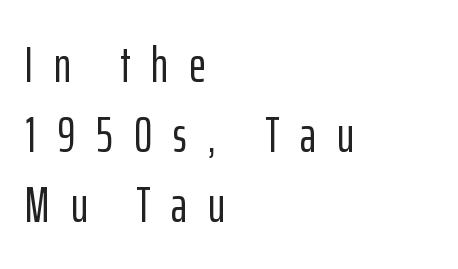
The image shows 50 px condensed sans-serif type, upright; set left-aligned, normal line spacing (1.4x), unusually wide letter spacing (+0.42 em), not underlined; low stroke contrast and a medium x-height.
